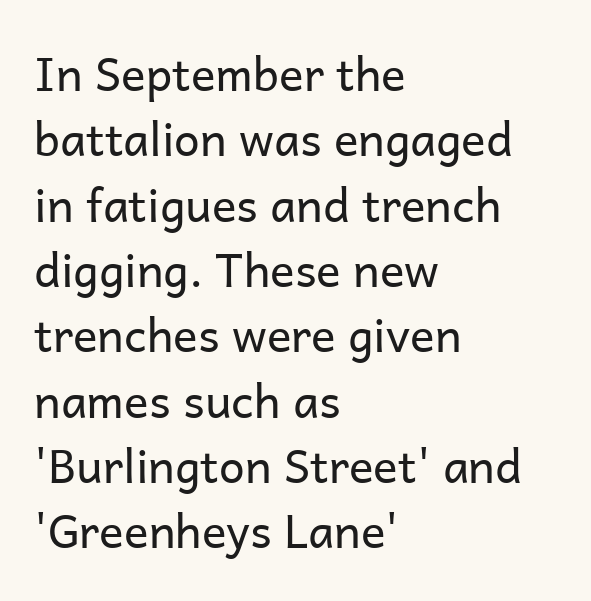
{"serif": "no", "italic": "no", "bold": "no", "weight": "regular", "width": "normal", "stroke_contrast": "low", "x_height": "medium", "monospaced": "no", "underline": "no", "align": "left", "line_spacing": "normal", "line_spacing_ratio": 1.42, "letter_spacing": "normal", "letter_spacing_em": 0.0, "glyph_px": 46}
